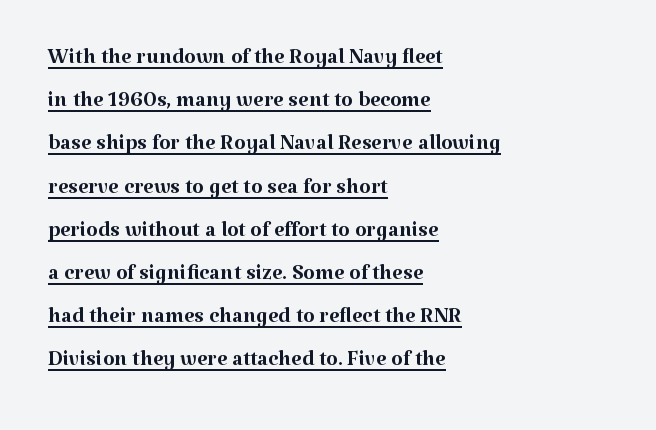
The block of text has a typical density, with ordinary space between rows. This sample uses an upright cut, with every glyph sitting square on the baseline. Heft: none added — not bold. Reading down the block, your eye returns to a fixed left position each line. Characters follow at the spacing the type designer built in. Note the varied advance widths — an 'i' is clearly narrower than an 'm'.
